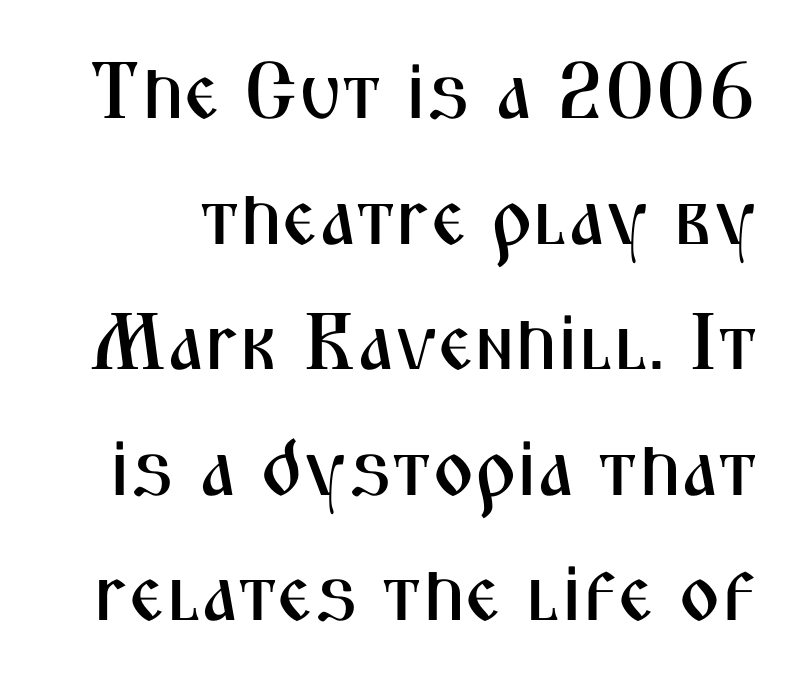
The letters advance in unequal steps, a hallmark of proportional type. No extra tracking has been applied to these lines. Every character sits straight up, as roman type does. Only glyphs here, with clear space below each row.
